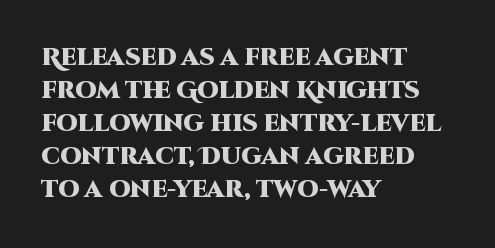
Q: Is the text bold? A: Yes.
Q: Is the text italic (slanted)? A: No, it is upright.
Q: Is the text underlined? A: No.
Q: How is the paragraph aligned? A: Left-aligned.
Q: Is the spacing between letters normal or unusually wide? A: Normal.
Q: Is the spacing between lines tight, normal or loose? A: Normal.
